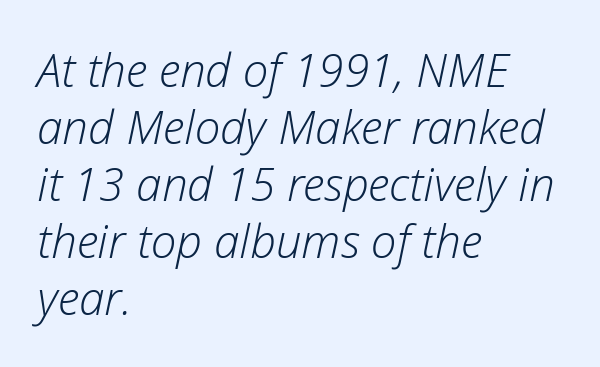
The lines in this sample share a left origin and differ only in where they stop. If you drew a line through each stem, it would be angled. Nobody touched the tracking dial on this one. The cut favours lightness, reaching ordinary text weight at its darkest. The area under the type is left untouched. Looks like regular typesetting: each glyph gets only the width it needs.
